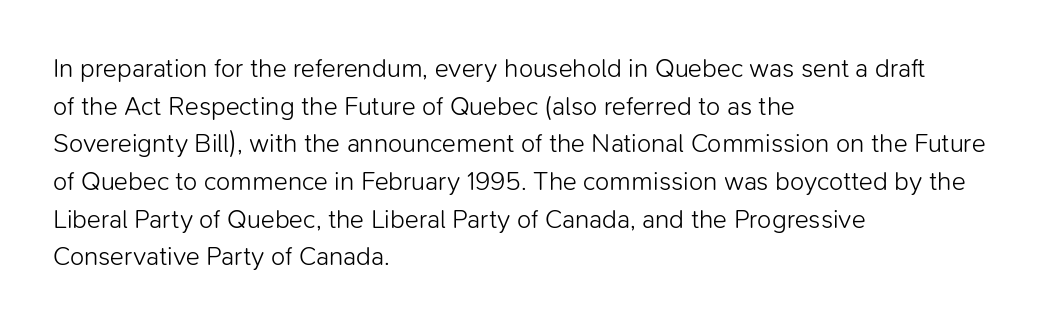
{"italic": "no", "bold": "no", "underline": "no", "align": "left", "line_spacing": "normal", "line_spacing_ratio": 1.45, "letter_spacing": "normal", "letter_spacing_em": 0.0, "glyph_px": 26}
